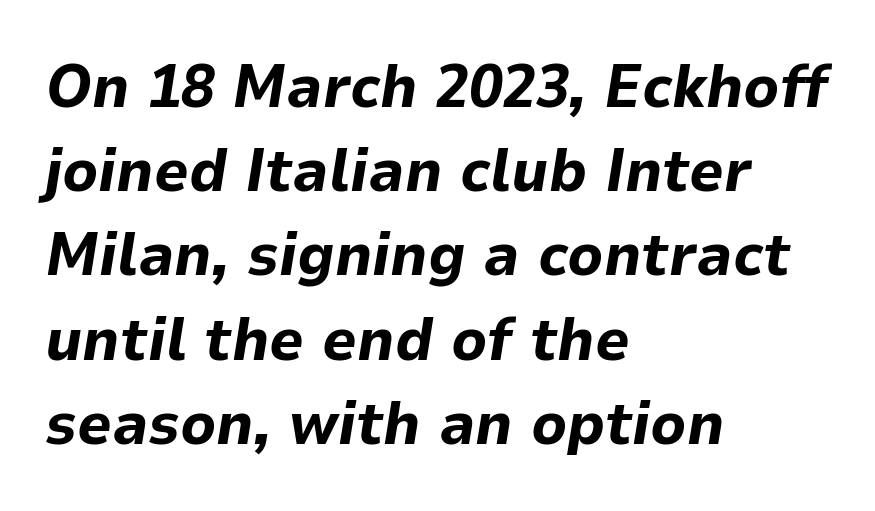
{"italic": "yes", "lean": "right", "slant_degrees": 9, "bold": "yes", "weight": "bold", "width": "normal", "stroke_contrast": "low", "x_height": "medium", "monospaced": "no", "underline": "no", "align": "left", "line_spacing": "normal", "line_spacing_ratio": 1.38, "letter_spacing": "normal", "letter_spacing_em": 0.0, "glyph_px": 61}
